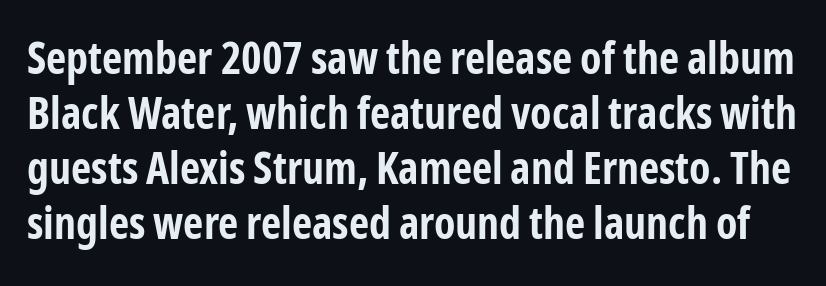
Q: Is the text bold? A: Yes.
Q: Is the text italic (slanted)? A: No, it is upright.
Q: Is the typeface a serif or a sans-serif typeface? A: Sans-serif.
Q: Is the text underlined? A: No.
Q: Is the spacing between letters normal or unusually wide? A: Normal.
Q: Is the spacing between lines tight, normal or loose? A: Normal.
Q: Width (condensed, normal, or wide)? A: Condensed.
Q: Stroke contrast? A: Low.
Q: x-height? A: Medium.
Q: Monospaced? A: No.
